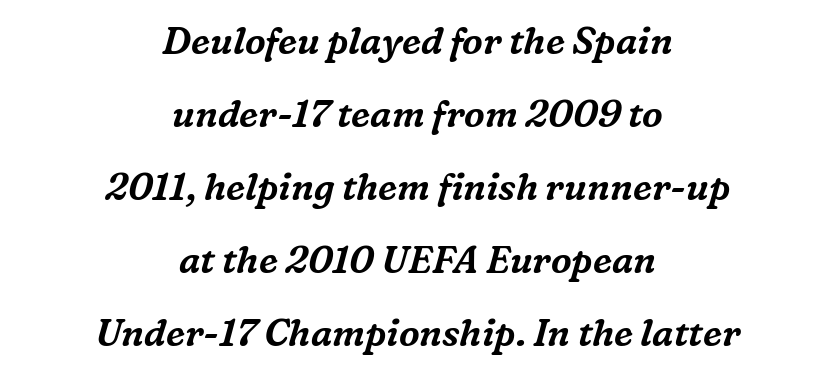
The image shows 37 px serif type, italic (leaning right); set centered, loose line spacing (1.97x), normal letter spacing, not underlined; medium stroke contrast and a medium x-height.
